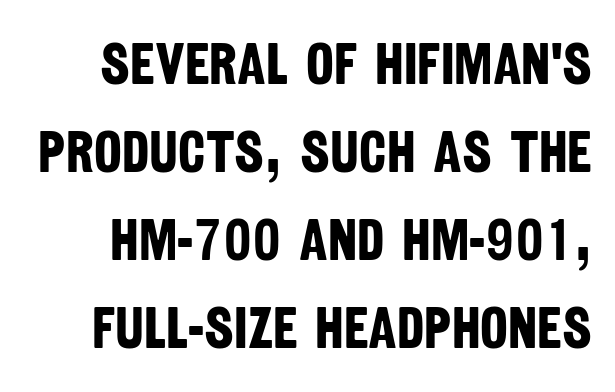
Q: Is the text bold? A: Yes.
Q: Is the typeface a serif or a sans-serif typeface? A: Sans-serif.
Q: Is the text underlined? A: No.
Q: Is the spacing between letters normal or unusually wide? A: Normal.
Q: Is the spacing between lines tight, normal or loose? A: Normal.
Q: Width (condensed, normal, or wide)? A: Condensed.
Q: Stroke contrast? A: Low.
Q: x-height? A: Large.
Q: Monospaced? A: No.
